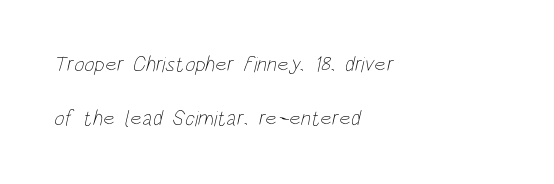
Line spacing here is loose. Weight: regular or lighter. This rendering uses left alignment, leaving the right contour irregular. The words here are not underlined. Tracking value appears to be zero — textbook default spacing.
